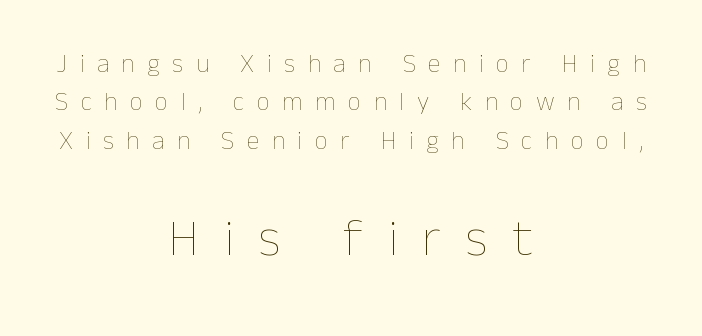
{"italic": "no", "bold": "no", "weight": "thin", "width": "normal", "stroke_contrast": "low", "x_height": "medium", "monospaced": "no", "underline": "no", "align": "center", "line_spacing": "normal", "line_spacing_ratio": 1.48, "letter_spacing": "wide", "letter_spacing_em": 0.48, "larger_block": "second", "size_ratio": 2.0, "glyph_px": 52}
